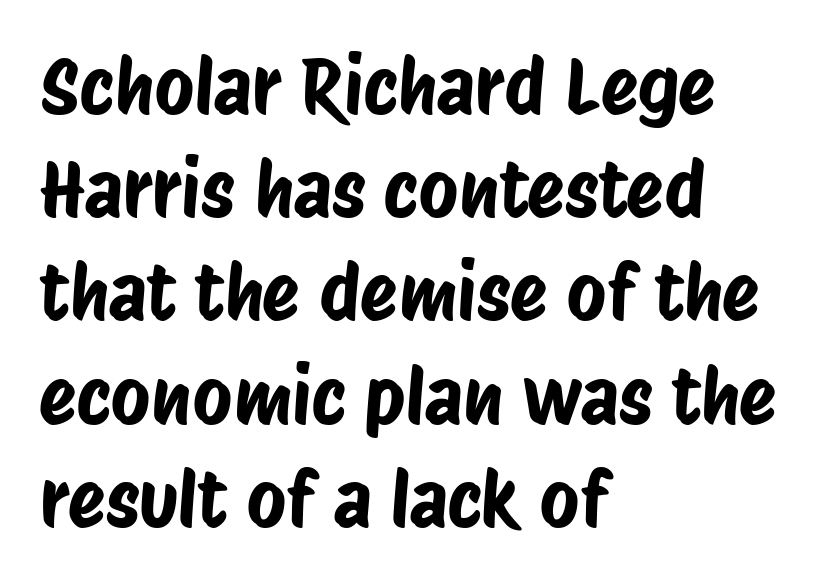
The image shows 77 px condensed sans-serif type; set left-aligned, normal line spacing (1.34x), normal letter spacing, not underlined; low stroke contrast and a large x-height.
